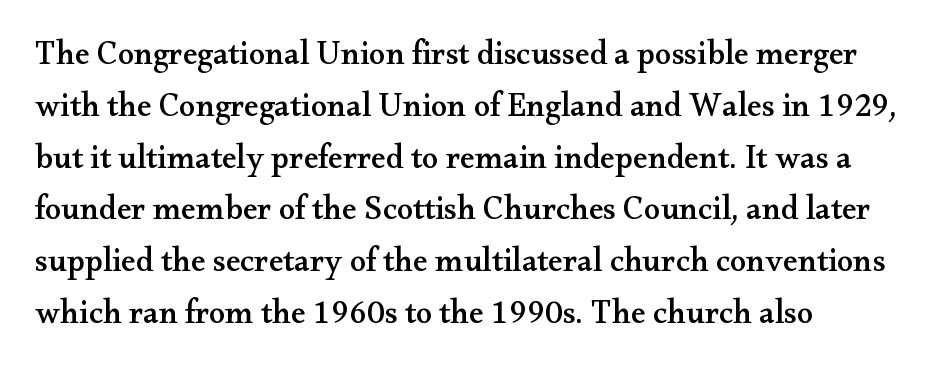
Spacing verdict: proportional, widths tailored to each character. You can tell from the footed stems that serif type was used. One-word summary of the alignment: left. Horizontal bands of white between lines are of average thickness. You could call the tracking neutral — neither tight nor loose. Rendered with straight, roman letterforms.
